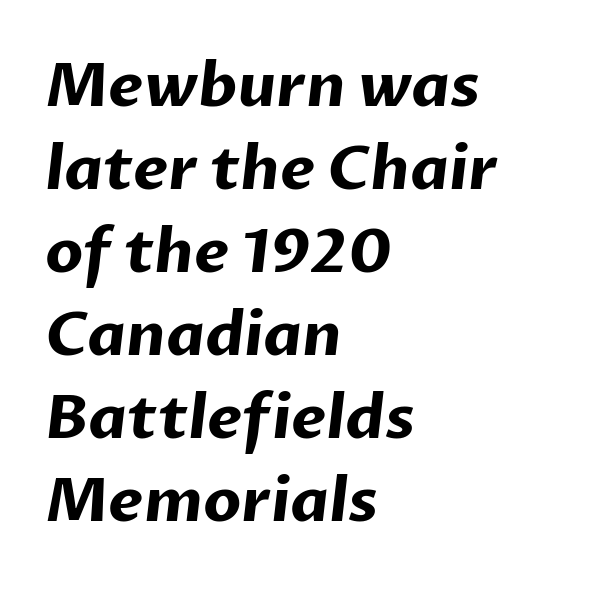
{"serif": "no", "bold": "yes", "weight": "bold", "width": "normal", "stroke_contrast": "low", "x_height": "medium", "monospaced": "no", "underline": "no", "align": "left", "line_spacing": "normal", "line_spacing_ratio": 1.36, "letter_spacing": "normal", "letter_spacing_em": 0.0, "glyph_px": 61}
